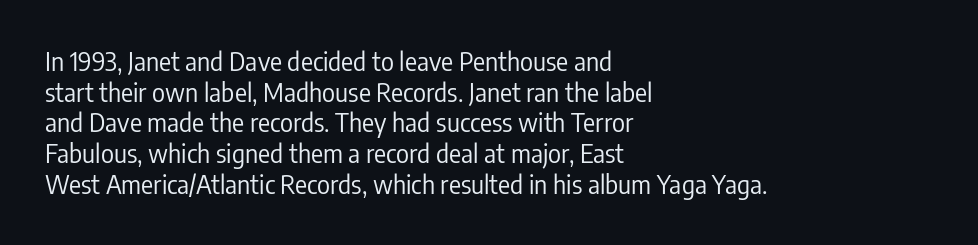
Q: Is the text bold? A: No.
Q: Is the text italic (slanted)? A: No, it is upright.
Q: Is the text underlined? A: No.
Q: How is the paragraph aligned? A: Left-aligned.
Q: Is the spacing between letters normal or unusually wide? A: Normal.
